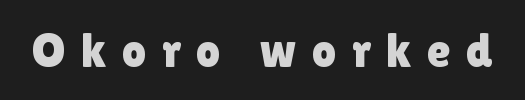
{"serif": "no", "italic": "no", "width": "normal", "x_height": "medium", "monospaced": "no", "underline": "no", "letter_spacing": "wide", "letter_spacing_em": 0.32, "glyph_px": 48}
